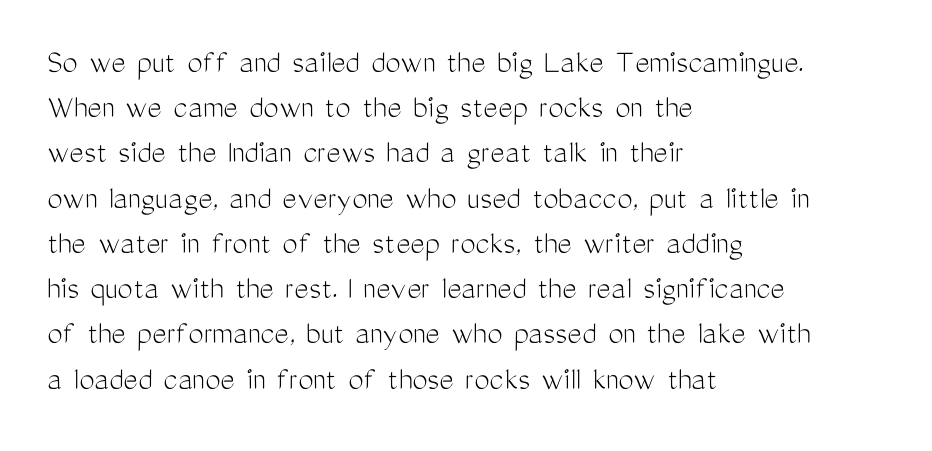
The image shows 34 px light, condensed sans-serif type, upright; set left-aligned, normal line spacing (1.33x), normal letter spacing, not underlined; medium stroke contrast and a medium x-height.
